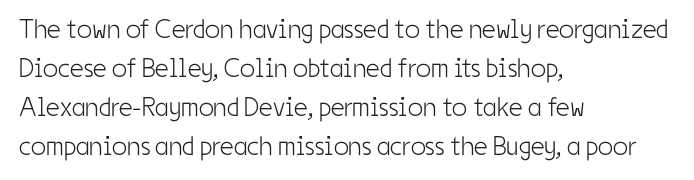
Q: Is the text bold? A: No.
Q: Is the text italic (slanted)? A: No, it is upright.
Q: Is the text underlined? A: No.
Q: How is the paragraph aligned? A: Left-aligned.
Q: Is the spacing between letters normal or unusually wide? A: Normal.
Q: Is the spacing between lines tight, normal or loose? A: Normal.
